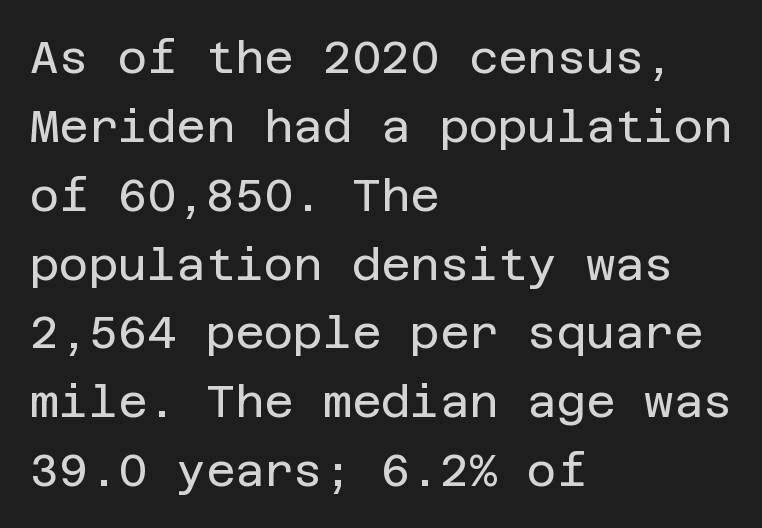
The typesetting does not lean heavy: it is not bold. Layout note: lines flush left. The vertical gap from one line to the next is medium. You can tell it's not italic because the verticals are truly vertical. Default kerning and tracking; the words read as compact shapes.
